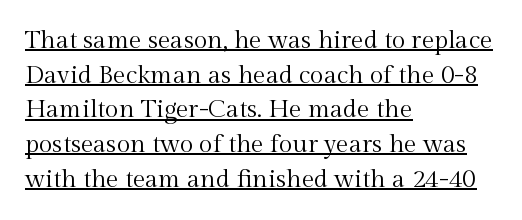
Q: Is the text bold? A: No.
Q: Is the text italic (slanted)? A: No, it is upright.
Q: Is the text underlined? A: Yes.
Q: How is the paragraph aligned? A: Left-aligned.
Q: Is the spacing between letters normal or unusually wide? A: Normal.
Q: Is the spacing between lines tight, normal or loose? A: Normal.
